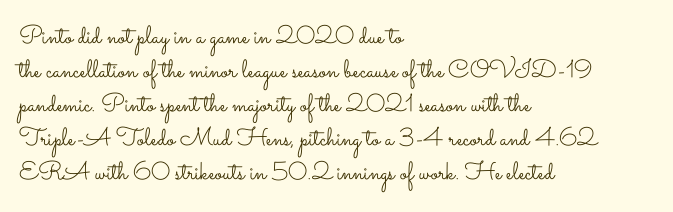
The image shows 25 px text type; set left-aligned, normal line spacing (1.36x), normal letter spacing, not underlined.
